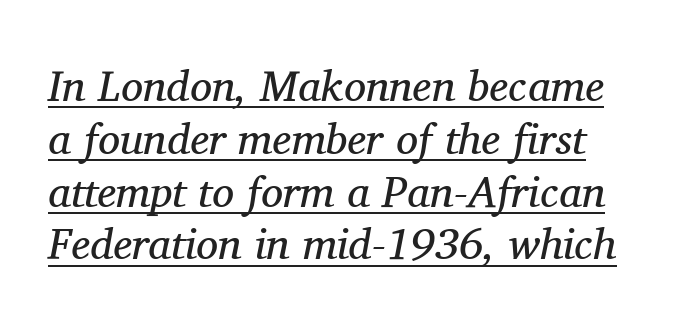
The image shows 44 px regular-weight serif type, italic (leaning right); set line spacing 1.2x, normal letter spacing, underlined; medium stroke contrast and a medium x-height.
